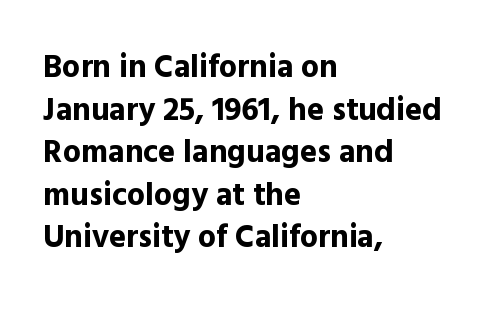
The image shows 32 px bold sans-serif type, upright; set left-aligned, normal line spacing (1.33x), normal letter spacing, not underlined; a medium x-height.
